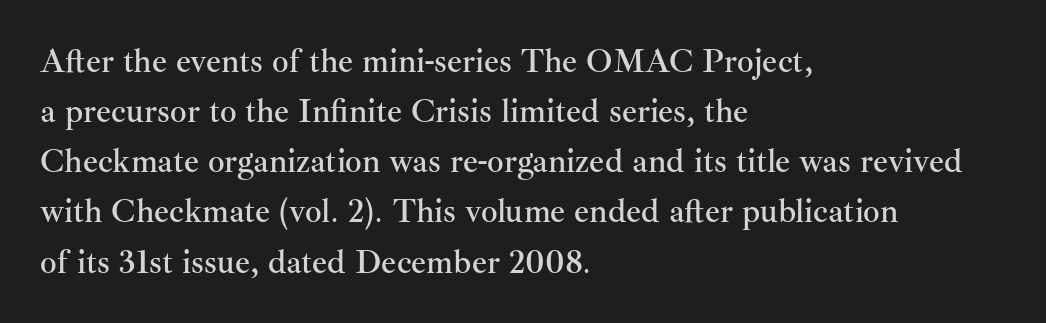
Q: Is the text italic (slanted)? A: No, it is upright.
Q: Is the typeface a serif or a sans-serif typeface? A: Serif.
Q: Is the text underlined? A: No.
Q: How is the paragraph aligned? A: Left-aligned.
Q: Is the spacing between letters normal or unusually wide? A: Normal.
Q: Is the spacing between lines tight, normal or loose? A: Normal.
Q: Width (condensed, normal, or wide)? A: Normal.
Q: Stroke contrast? A: Medium.
Q: x-height? A: Small.
Q: Monospaced? A: No.
